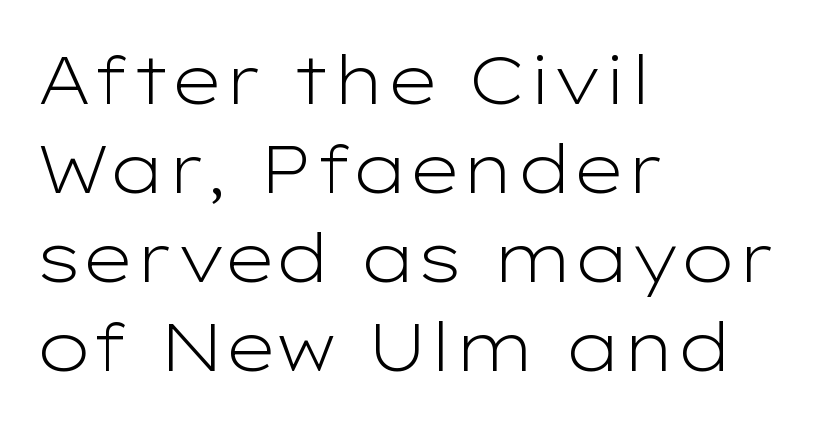
Students, note that the glyphs here touch the page at normal intervals. The area under the type is left untouched. Varying glyph widths throughout — classic text-font behaviour. Regular leading.
